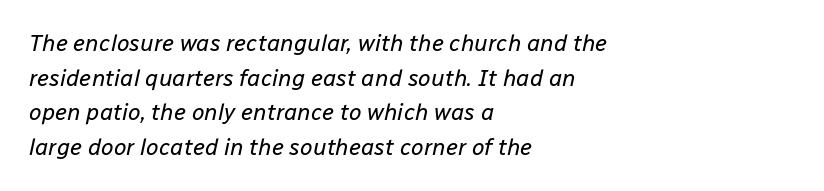
What stands out about the letter spacing? Nothing — it is the standard amount. The passage shown is not underscored anywhere. This sample keeps an unexceptional amount of space between lines. The text carries the slant typical of an italic or oblique font. Counters stay open thanks to moderate or lighter strokes. All the whitespace from short lines collects on the right.
